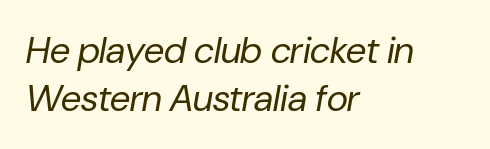
Varying glyph widths throughout — classic text-font behaviour. These lines keep a tight, regular rhythm from letter to letter. Beneath every word, the page is bare. Slant detected: the letters are inclined. Weight: not bold — regular or lighter. The ragged edge is on the right, which tells us the setting is flush left.
